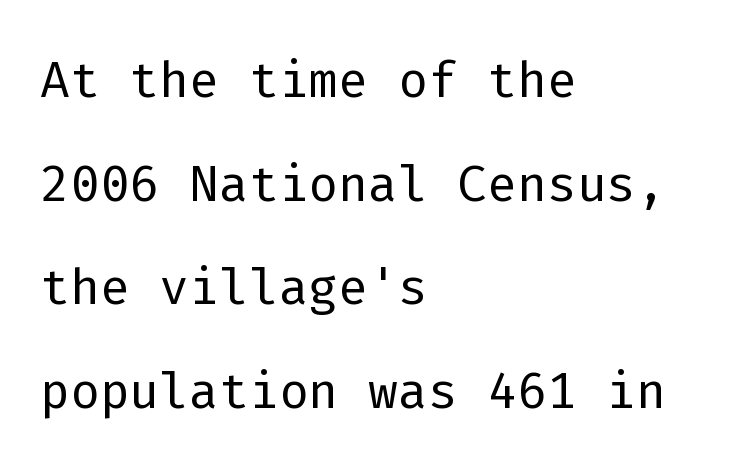
Q: Is the text bold? A: No.
Q: Is the text italic (slanted)? A: No, it is upright.
Q: Is the typeface a serif or a sans-serif typeface? A: Sans-serif.
Q: Is the text underlined? A: No.
Q: How is the paragraph aligned? A: Left-aligned.
Q: Is the spacing between letters normal or unusually wide? A: Normal.
Q: Is the spacing between lines tight, normal or loose? A: Normal.
Q: Width (condensed, normal, or wide)? A: Normal.
Q: Stroke contrast? A: Low.
Q: x-height? A: Medium.
Q: Monospaced? A: Yes.
